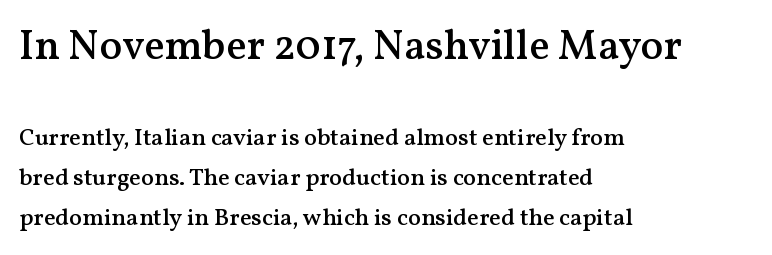
The passage shown is semibold, sitting just below true bold. The passage shown is typed in a proportional face where columns would drift. Does the lettering tilt? It doesn't — this is upright. Caption: upper text group enlarged, lower text group reduced. Default kerning and tracking; the words read as compact shapes. Serifs: yes, visible at the terminals of the letterforms.
